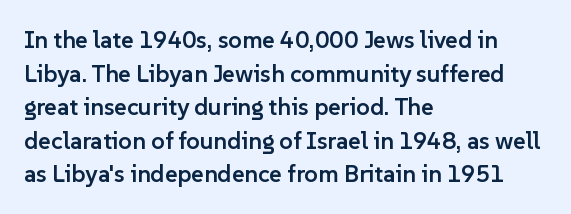
Q: Is the text bold? A: Semi-bold.
Q: Is the text italic (slanted)? A: No, it is upright.
Q: Is the text underlined? A: No.
Q: How is the paragraph aligned? A: Left-aligned.
Q: Is the spacing between letters normal or unusually wide? A: Normal.
Q: Is the spacing between lines tight, normal or loose? A: Normal.
